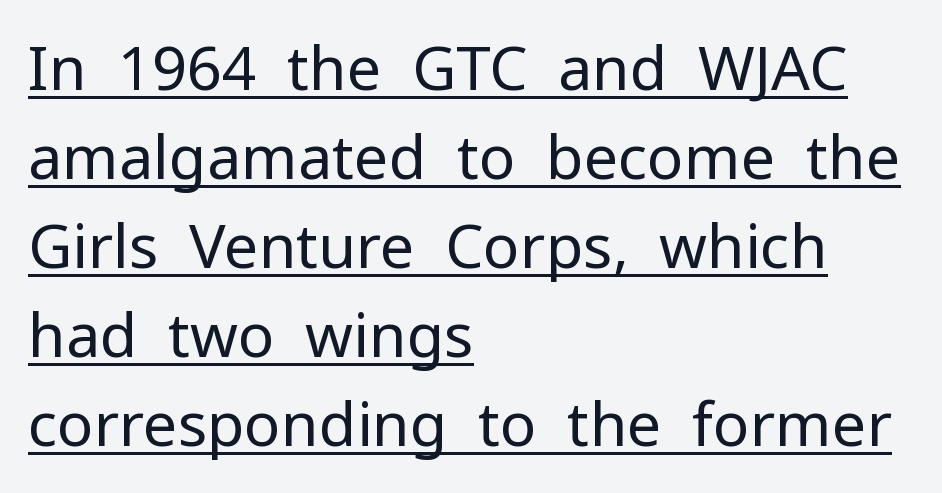
Q: Is the text bold? A: No.
Q: Is the text italic (slanted)? A: No, it is upright.
Q: Is the typeface a serif or a sans-serif typeface? A: Sans-serif.
Q: Is the text underlined? A: Yes.
Q: How is the paragraph aligned? A: Left-aligned.
Q: Is the spacing between letters normal or unusually wide? A: Normal.
Q: Is the spacing between lines tight, normal or loose? A: Normal.
Q: Width (condensed, normal, or wide)? A: Normal.
Q: Stroke contrast? A: Low.
Q: x-height? A: Medium.
Q: Monospaced? A: No.
